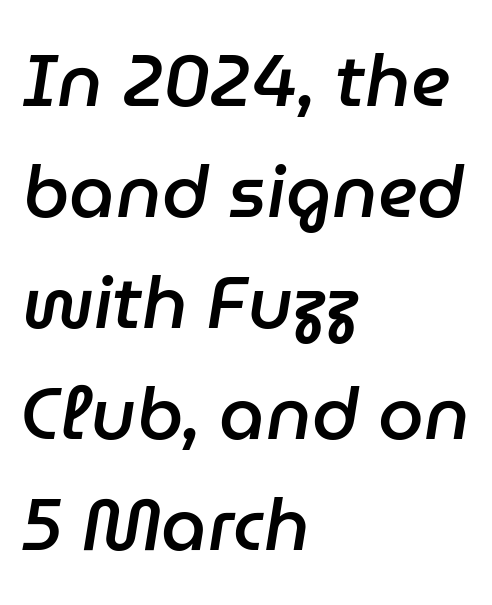
Q: Is the text bold? A: Semi-bold.
Q: Is the text italic (slanted)? A: Yes, it leans right by about 9 degrees.
Q: Is the text underlined? A: No.
Q: How is the paragraph aligned? A: Left-aligned.
Q: Is the spacing between letters normal or unusually wide? A: Normal.
Q: Is the spacing between lines tight, normal or loose? A: Normal.
Q: Width (condensed, normal, or wide)? A: Normal.
Q: Stroke contrast? A: Low.
Q: x-height? A: Medium.
Q: Monospaced? A: No.
